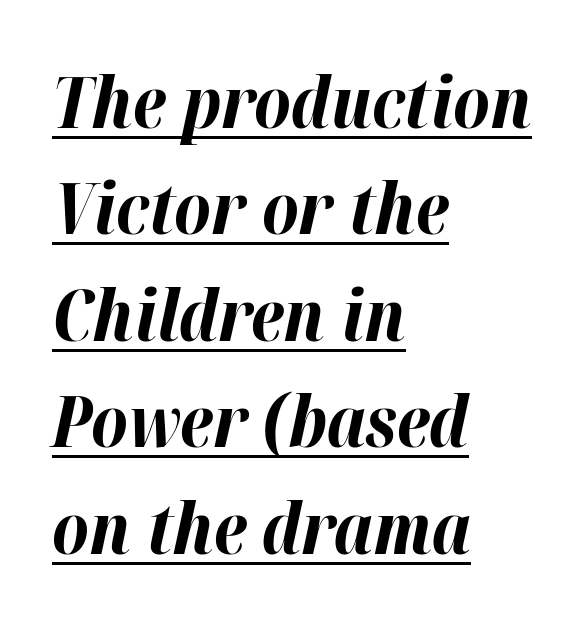
The image shows 71 px bold type, italic (leaning right); set left-aligned, normal line spacing (1.5x), normal letter spacing, underlined; high stroke contrast and a medium x-height.
